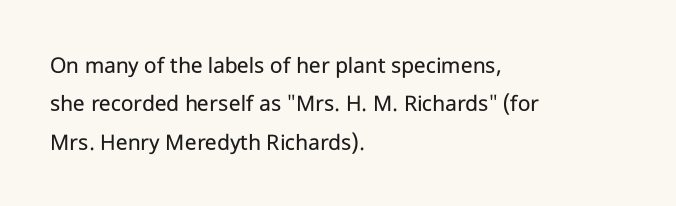
{"italic": "no", "bold": "no", "underline": "no", "align": "left", "line_spacing": "normal", "line_spacing_ratio": 1.6, "letter_spacing": "normal", "letter_spacing_em": 0.0, "glyph_px": 24}
